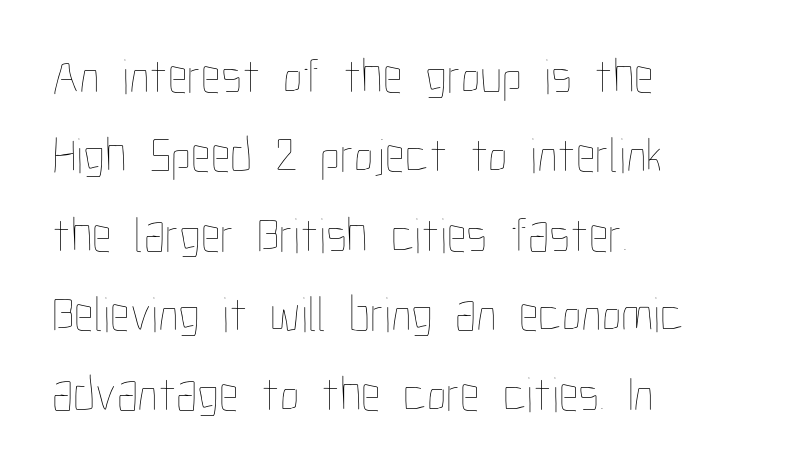
{"italic": "no", "bold": "no", "weight": "thin", "width": "condensed", "stroke_contrast": "low", "x_height": "medium", "monospaced": "no", "underline": "no", "align": "left", "line_spacing": "normal", "line_spacing_ratio": 1.59, "letter_spacing": "normal", "letter_spacing_em": 0.0, "glyph_px": 50}
